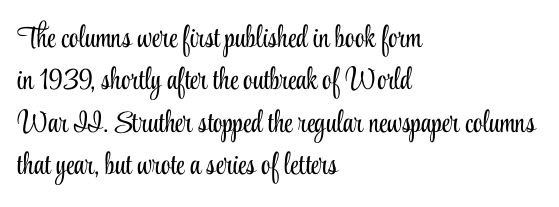
Q: Is the text bold? A: No.
Q: Is the text italic (slanted)? A: Yes.
Q: Is the typeface a serif or a sans-serif typeface? A: Serif.
Q: Is the text underlined? A: No.
Q: How is the paragraph aligned? A: Left-aligned.
Q: Is the spacing between letters normal or unusually wide? A: Normal.
Q: Is the spacing between lines tight, normal or loose? A: Normal.
Q: Width (condensed, normal, or wide)? A: Condensed.
Q: Stroke contrast? A: Low.
Q: x-height? A: Small.
Q: Monospaced? A: No.
